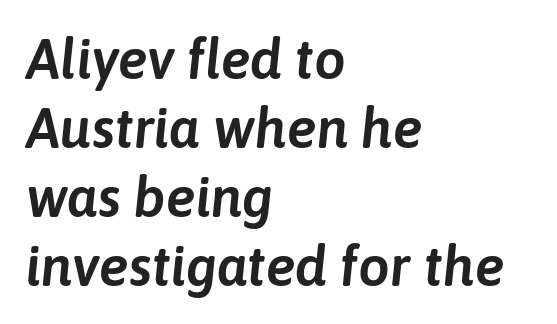
{"italic": "yes", "lean": "right", "slant_degrees": 6, "width": "normal", "stroke_contrast": "low", "x_height": "medium", "monospaced": "no", "underline": "no", "align": "left", "line_spacing_ratio": 1.23, "letter_spacing": "normal", "letter_spacing_em": 0.0, "glyph_px": 56}
